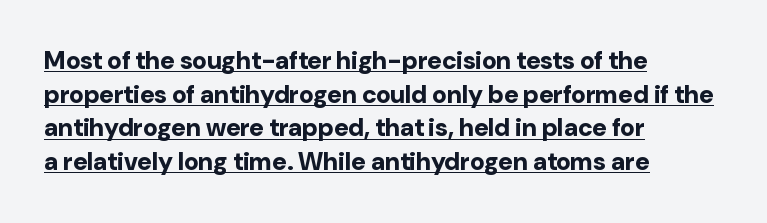
{"italic": "no", "bold": "yes", "underline": "yes", "align": "left", "line_spacing": "normal", "line_spacing_ratio": 1.35, "letter_spacing": "normal", "letter_spacing_em": 0.0, "glyph_px": 25}
